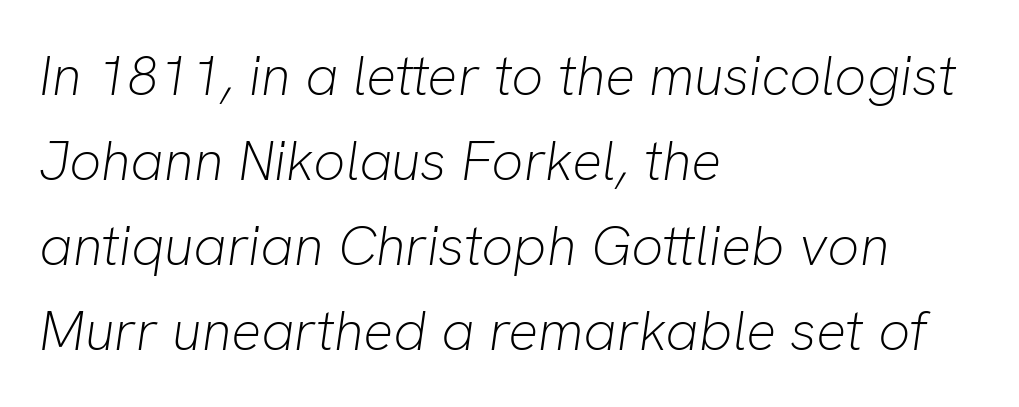
Q: Is the text bold? A: No.
Q: Is the text italic (slanted)? A: Yes, it leans right by about 8 degrees.
Q: Is the text underlined? A: No.
Q: How is the paragraph aligned? A: Left-aligned.
Q: Is the spacing between letters normal or unusually wide? A: Normal.
Q: Is the spacing between lines tight, normal or loose? A: Normal.
Q: Width (condensed, normal, or wide)? A: Normal.
Q: Stroke contrast? A: Low.
Q: x-height? A: Medium.
Q: Monospaced? A: No.
